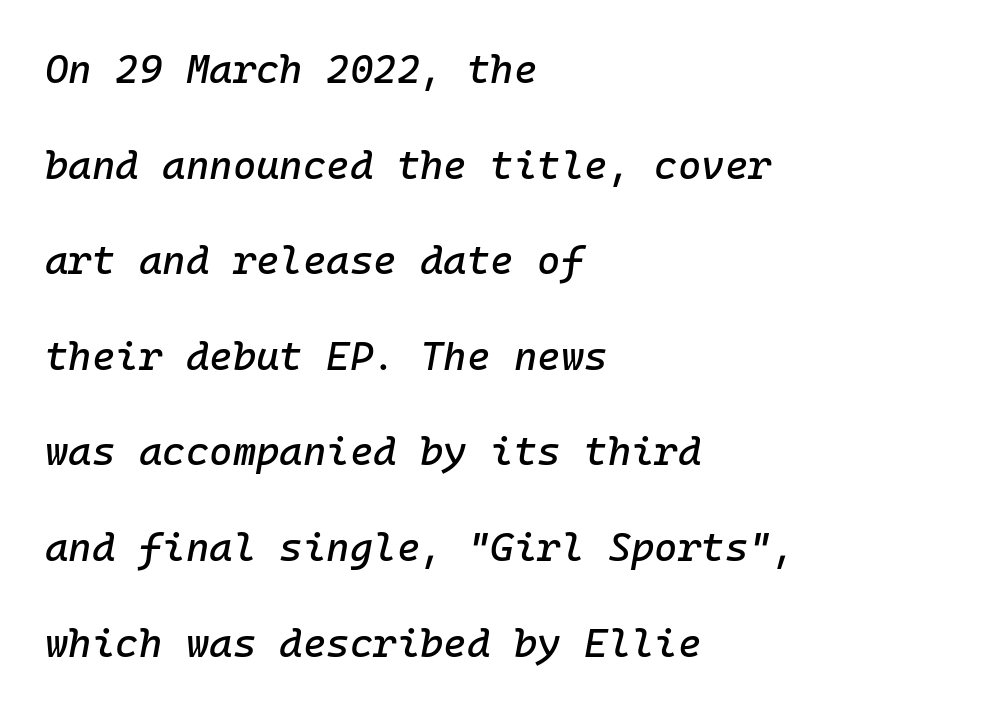
This sample uses plain, unmodified letter spacing. Note the uniform advance width — an 'i' takes as much space as an 'm'. The space directly below the letters is spotless. Caption: multi-line text, flush left, ragged right.
